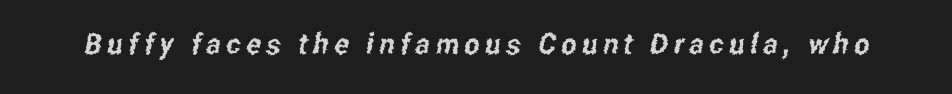
{"serif": "no", "width": "condensed", "stroke_contrast": "low", "x_height": "medium", "monospaced": "no", "underline": "no", "glyph_px": 29}
